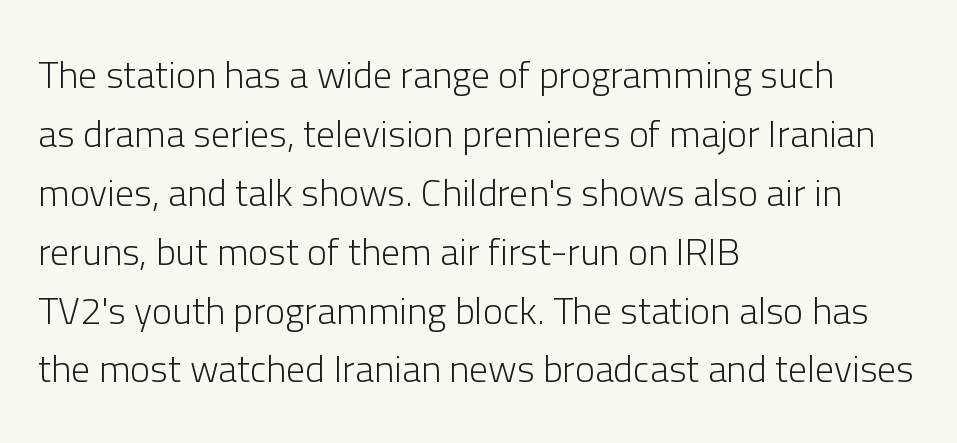
{"serif": "no", "italic": "no", "bold": "no", "weight": "light", "width": "normal", "stroke_contrast": "low", "x_height": "medium", "monospaced": "no", "underline": "no", "align": "left", "line_spacing": "normal", "line_spacing_ratio": 1.55, "letter_spacing": "normal", "letter_spacing_em": 0.0, "glyph_px": 38}
